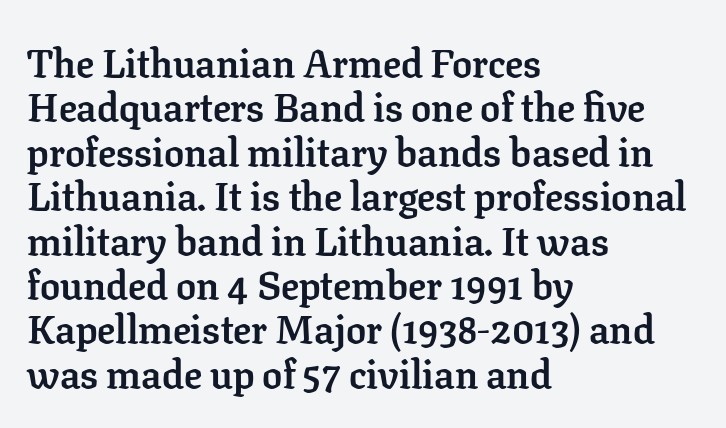
Q: Is the text bold? A: Yes.
Q: Is the text italic (slanted)? A: No, it is upright.
Q: Is the typeface a serif or a sans-serif typeface? A: Serif.
Q: Is the text underlined? A: No.
Q: How is the paragraph aligned? A: Left-aligned.
Q: Is the spacing between letters normal or unusually wide? A: Normal.
Q: Is the spacing between lines tight, normal or loose? A: Tight.
Q: Width (condensed, normal, or wide)? A: Normal.
Q: Stroke contrast? A: Low.
Q: x-height? A: Medium.
Q: Monospaced? A: No.
